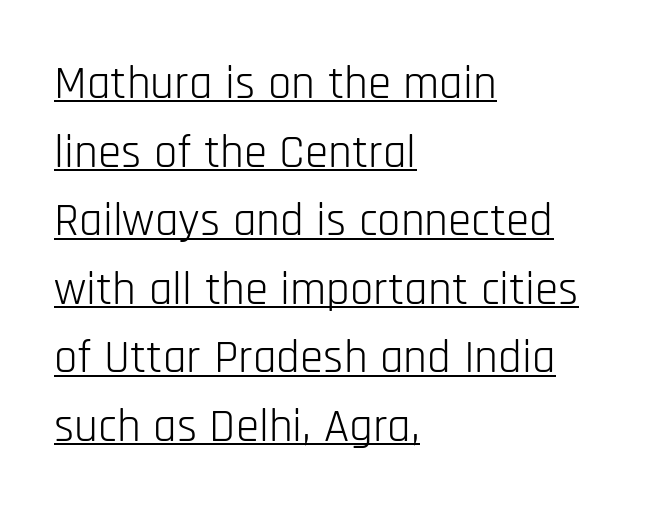
Observe the ordinary spacing: letters are neighbours, not strangers. Does the type have serifs? No, each stem ends abruptly. The lines sit at an ordinary, default distance from one another. Stems and bowls with no extra thickness — not bold. Italic: no, the glyphs are upright roman. A typographer would call this underscored text.
